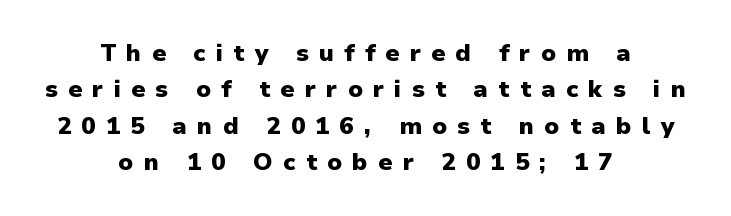
Vertically, the passage feels balanced, rows spaced as you'd expect. The face used here is rendered with a markedly widened letterfit. If you folded the block vertically in half, each line would mirror itself in length. Characters remain perfectly vertical along every line.
